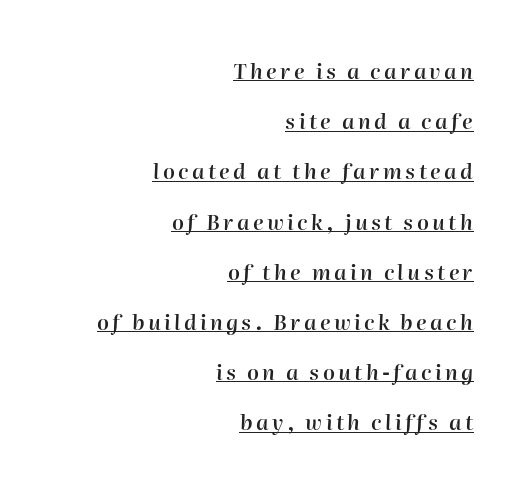
The image shows 21 px text type, italic (leaning right); set right-aligned, loose line spacing (2.39x), underlined.
